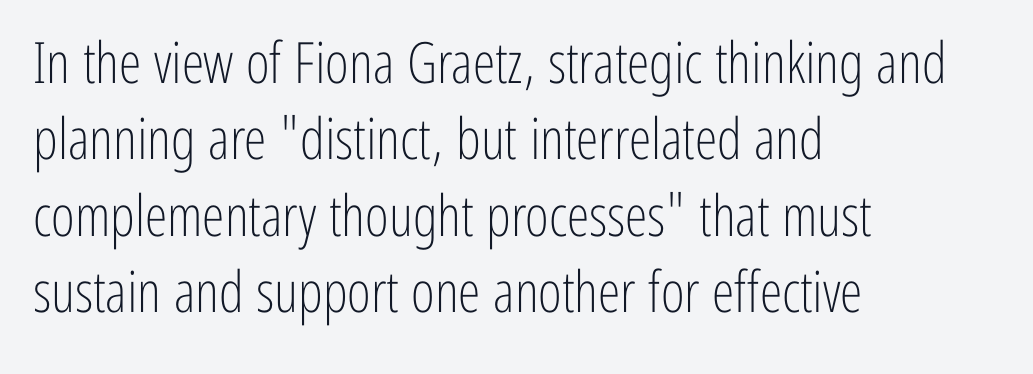
No word sits above an underline. Nope, not italic — everything's standing straight. This sample has the flowing, uneven cadence of proportional lettering. This sample keeps an unexceptional amount of space between lines. Does the type have serifs? No, each stem ends abruptly. A typesetter would call this zero additional tracking.
